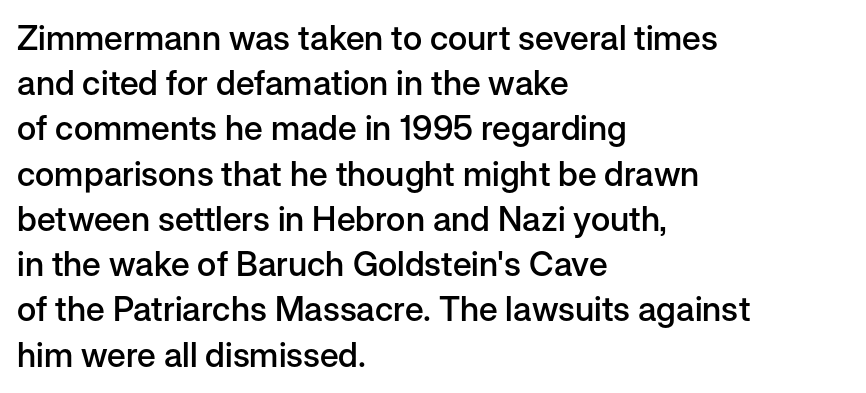
This is moderately heavy type, rendered in semibold. Successive baselines arrive at the customary interval. The passage is arranged the way most books set body copy — flush left. The passage shown is not underscored anywhere.
